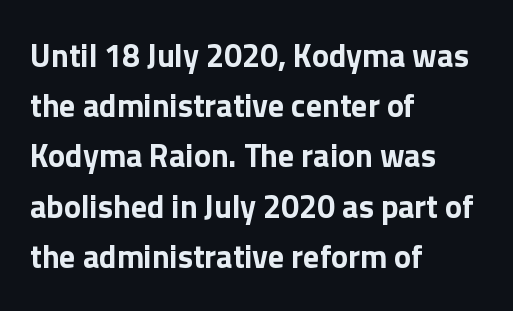
The line texture is even and compact thanks to regular tracking. Line starts are locked; line ends wander. The rendering uses natural spacing where letterforms have individual widths. Compared with typical paragraphs, the rows here are spaced about the same. This is the regular roman posture of the typeface.
